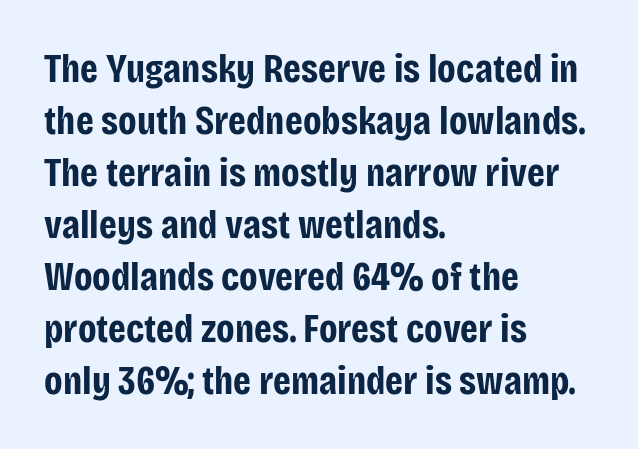
{"serif": "no", "italic": "no", "bold": "yes", "weight": "bold", "width": "condensed", "stroke_contrast": "low", "x_height": "large", "monospaced": "no", "underline": "no", "align": "left", "line_spacing": "normal", "line_spacing_ratio": 1.3, "letter_spacing": "normal", "letter_spacing_em": 0.0, "glyph_px": 40}
